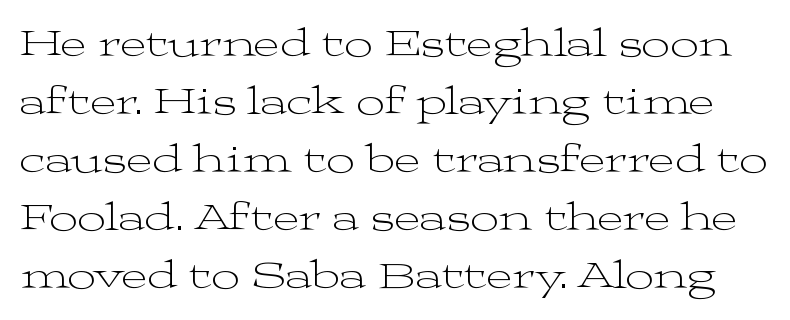
The image shows 40 px light, wide serif type, upright; set normal line spacing (1.45x), normal letter spacing, not underlined; medium stroke contrast and a medium x-height.
